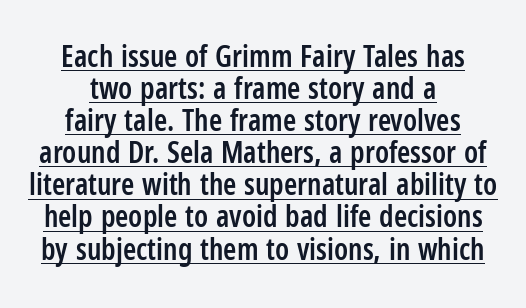
The image shows 30 px semibold, condensed sans-serif type, upright; set centered, tight line spacing (1.07x), normal letter spacing, underlined; low stroke contrast and a medium x-height.
